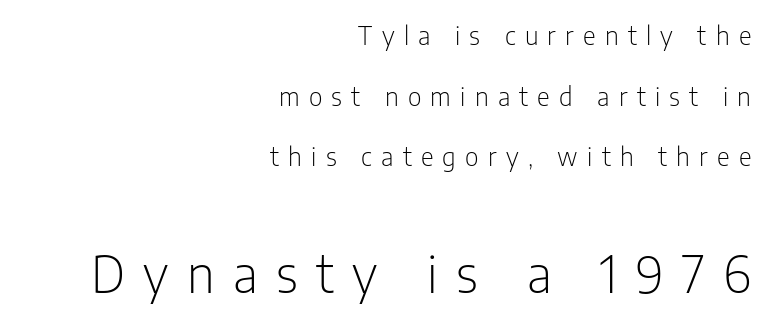
Q: Is the text bold? A: No.
Q: Is the text italic (slanted)? A: No, it is upright.
Q: Is the typeface a serif or a sans-serif typeface? A: Sans-serif.
Q: Is the text underlined? A: No.
Q: How is the paragraph aligned? A: Right-aligned.
Q: Is the spacing between letters normal or unusually wide? A: Unusually wide.
Q: Is the spacing between lines tight, normal or loose? A: Loose.
Q: Which block of text is set in a larger size, the first (top) or the second (bottom)? A: The second (bottom) one.
Q: Width (condensed, normal, or wide)? A: Condensed.
Q: Stroke contrast? A: Low.
Q: x-height? A: Medium.
Q: Monospaced? A: No.
